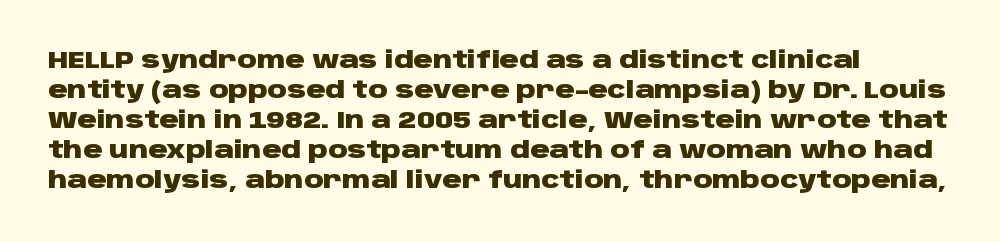
The image shows 24 px bold type, upright; set left-aligned, normal line spacing (1.25x), normal letter spacing, not underlined.
